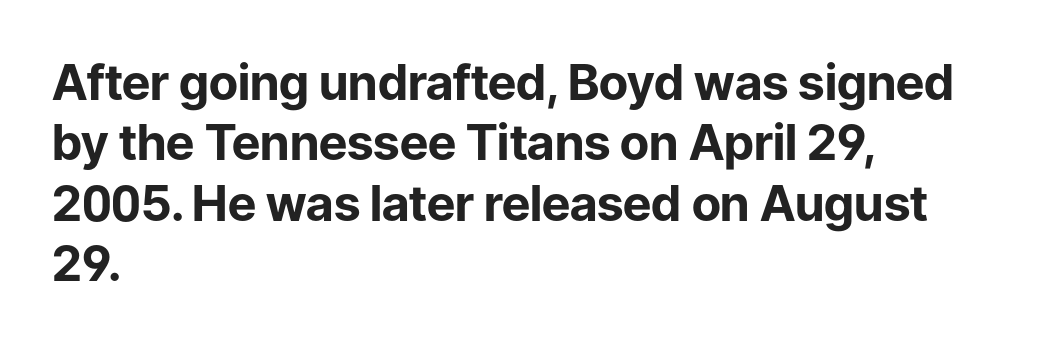
Q: Is the text bold? A: Yes.
Q: Is the text italic (slanted)? A: No, it is upright.
Q: Is the typeface a serif or a sans-serif typeface? A: Sans-serif.
Q: Is the text underlined? A: No.
Q: How is the paragraph aligned? A: Left-aligned.
Q: Is the spacing between letters normal or unusually wide? A: Normal.
Q: Width (condensed, normal, or wide)? A: Normal.
Q: Stroke contrast? A: Low.
Q: x-height? A: Medium.
Q: Monospaced? A: No.
